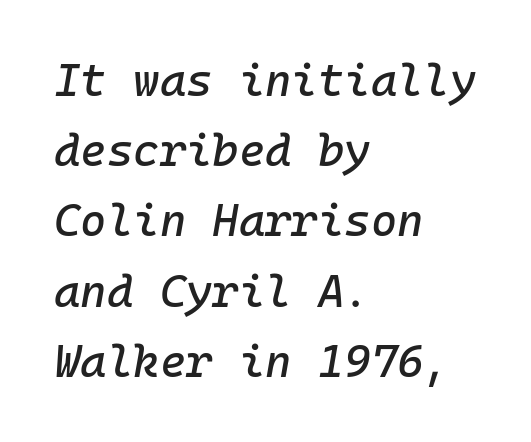
Spacing verdict: monospaced, one width for all characters. Spacing between characters is what you'd get straight out of the box. The block of text has a typical density, with ordinary space between rows. Quick note: underline off. This is oblique type, the kind used for emphasis or titles. Reading down the block, your eye returns to a fixed left position each line.
